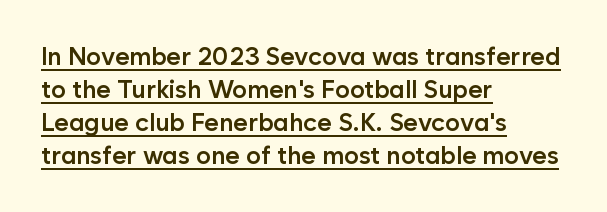
{"italic": "no", "bold": "semi", "underline": "yes", "align": "left", "line_spacing": "normal", "line_spacing_ratio": 1.32, "letter_spacing": "normal", "letter_spacing_em": 0.0, "glyph_px": 25}
